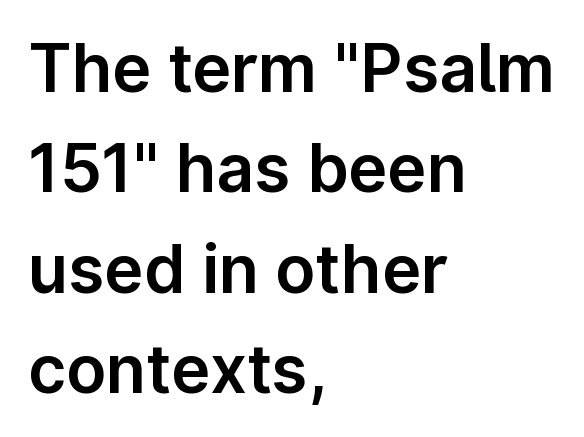
Rule under the text: the space is simply empty. Note the varied advance widths — an 'i' is clearly narrower than an 'm'. The glyphs in this specimen are sans serif. Leftover space on each line is placed entirely after the last word.
